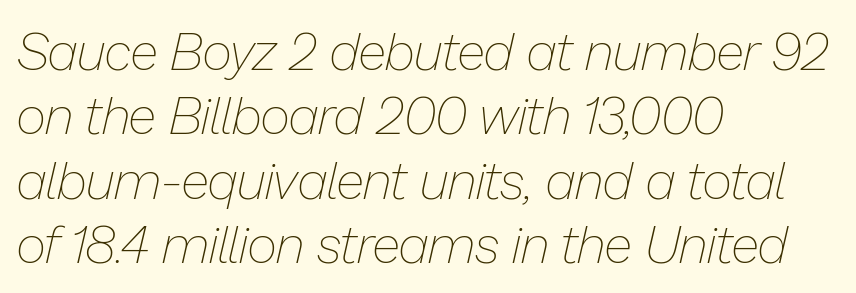
Q: Is the text bold? A: No.
Q: Is the text italic (slanted)? A: Yes, it leans right by about 13 degrees.
Q: Is the text underlined? A: No.
Q: How is the paragraph aligned? A: Left-aligned.
Q: Is the spacing between letters normal or unusually wide? A: Normal.
Q: Width (condensed, normal, or wide)? A: Normal.
Q: Stroke contrast? A: Low.
Q: x-height? A: Medium.
Q: Monospaced? A: No.
